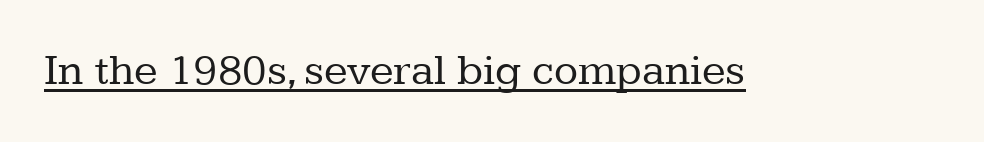
The image shows 44 px regular-weight serif type, upright; set normal letter spacing, underlined; low stroke contrast and a medium x-height.
